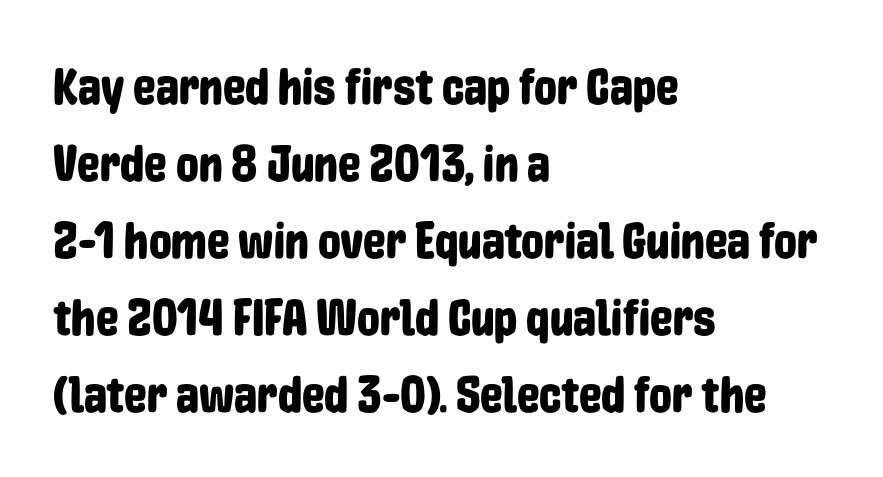
Q: Is the text italic (slanted)? A: No, it is upright.
Q: Is the typeface a serif or a sans-serif typeface? A: Sans-serif.
Q: Is the text underlined? A: No.
Q: How is the paragraph aligned? A: Left-aligned.
Q: Is the spacing between letters normal or unusually wide? A: Normal.
Q: Is the spacing between lines tight, normal or loose? A: Normal.
Q: Width (condensed, normal, or wide)? A: Condensed.
Q: Stroke contrast? A: Low.
Q: x-height? A: Medium.
Q: Monospaced? A: No.
